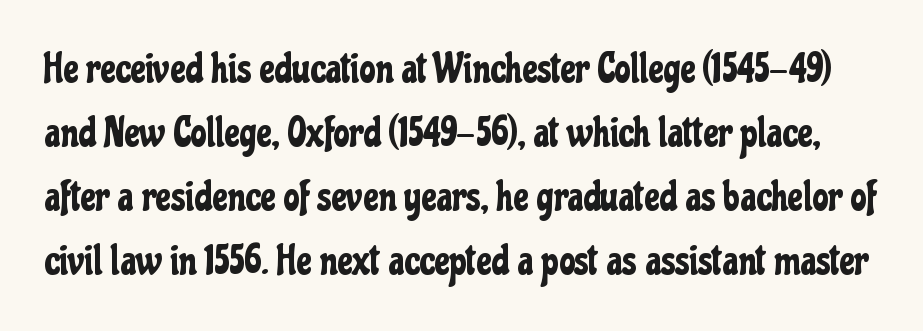
The image shows 41 px condensed sans-serif type, upright; set normal line spacing (1.56x), normal letter spacing, not underlined; low stroke contrast and a medium x-height.
